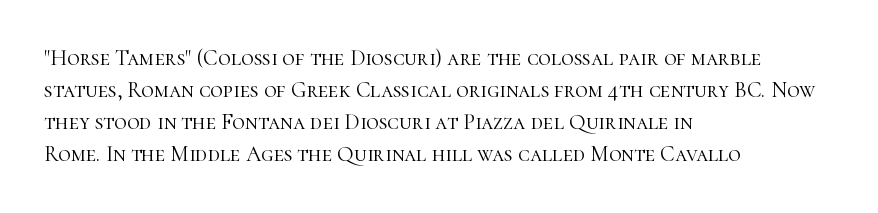
Q: Is the text bold? A: No.
Q: Is the text italic (slanted)? A: No, it is upright.
Q: Is the text underlined? A: No.
Q: How is the paragraph aligned? A: Left-aligned.
Q: Is the spacing between letters normal or unusually wide? A: Normal.
Q: Is the spacing between lines tight, normal or loose? A: Normal.
